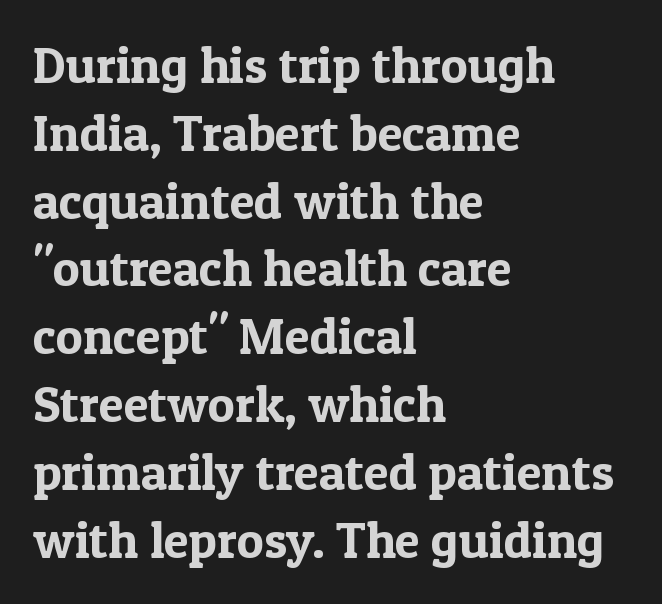
{"serif": "yes", "italic": "no", "width": "normal", "x_height": "medium", "monospaced": "no", "underline": "no", "align": "left", "line_spacing": "normal", "line_spacing_ratio": 1.33, "letter_spacing": "normal", "letter_spacing_em": 0.0, "glyph_px": 51}
